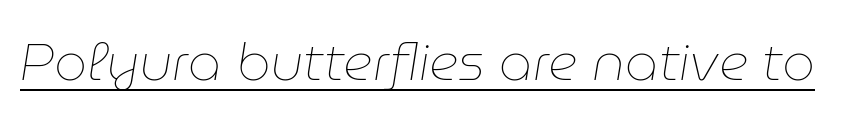
{"italic": "yes", "lean": "right", "slant_degrees": 9, "bold": "no", "weight": "thin", "width": "normal", "stroke_contrast": "low", "x_height": "medium", "monospaced": "no", "underline": "yes", "letter_spacing": "normal", "letter_spacing_em": 0.0, "glyph_px": 52}
